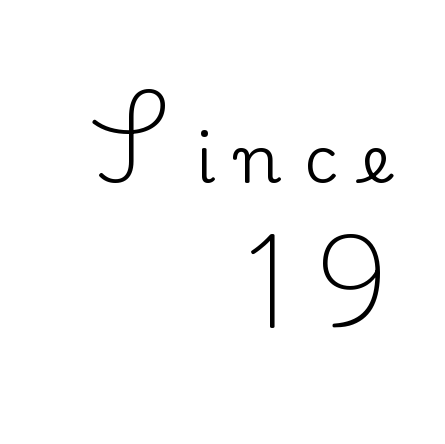
Q: Is the text italic (slanted)? A: No, it is upright.
Q: Is the typeface a serif or a sans-serif typeface? A: Serif.
Q: Is the text underlined? A: No.
Q: How is the paragraph aligned? A: Right-aligned.
Q: Is the spacing between letters normal or unusually wide? A: Unusually wide.
Q: Is the spacing between lines tight, normal or loose? A: Loose.
Q: Width (condensed, normal, or wide)? A: Normal.
Q: Stroke contrast? A: Medium.
Q: x-height? A: Small.
Q: Monospaced? A: No.
